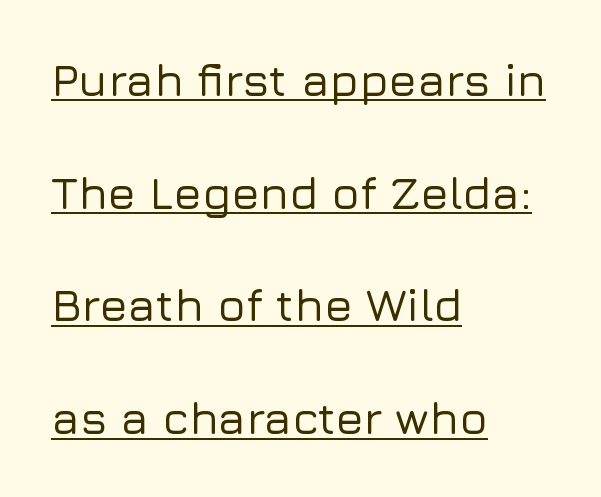
The image shows 46 px sans-serif type, upright; set left-aligned, loose line spacing (2.45x), normal letter spacing, underlined; low stroke contrast and a medium x-height.
